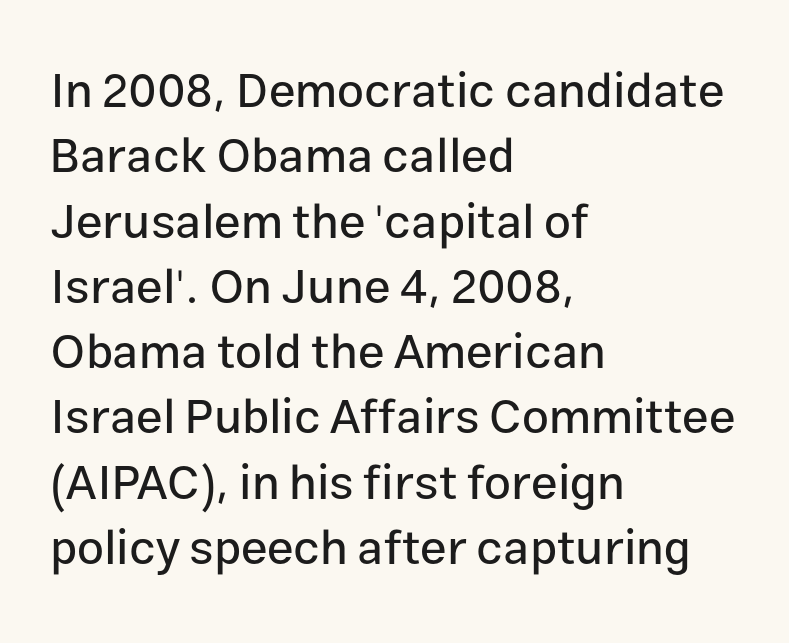
The image shows 48 px sans-serif type, upright; set left-aligned, normal line spacing (1.36x), normal letter spacing, not underlined; low stroke contrast and a medium x-height.
